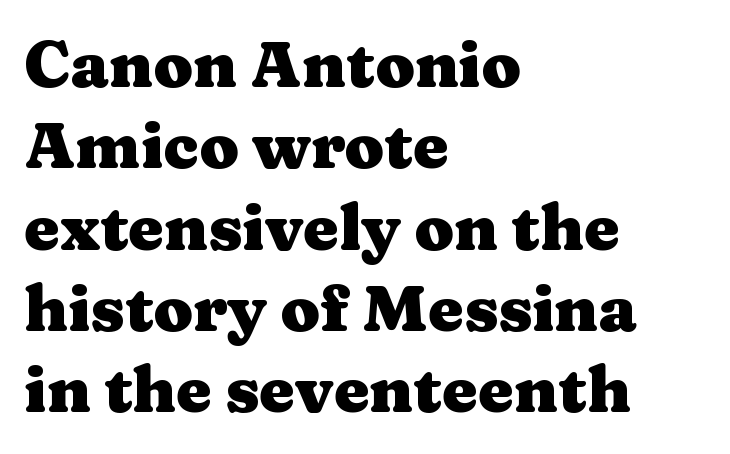
The image shows 64 px heavy, wide serif type, upright; set left-aligned, normal line spacing (1.27x), normal letter spacing, not underlined; medium stroke contrast and a medium x-height.
